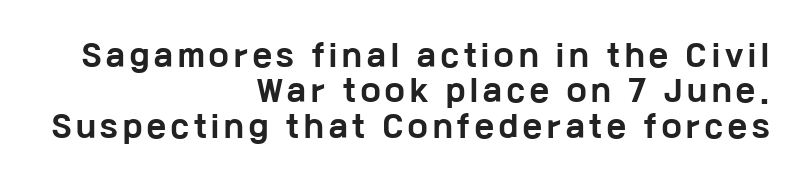
Q: Is the text bold? A: Yes.
Q: Is the text italic (slanted)? A: No, it is upright.
Q: Is the typeface a serif or a sans-serif typeface? A: Sans-serif.
Q: Is the text underlined? A: No.
Q: How is the paragraph aligned? A: Right-aligned.
Q: Width (condensed, normal, or wide)? A: Wide.
Q: Stroke contrast? A: Low.
Q: x-height? A: Medium.
Q: Monospaced? A: No.
